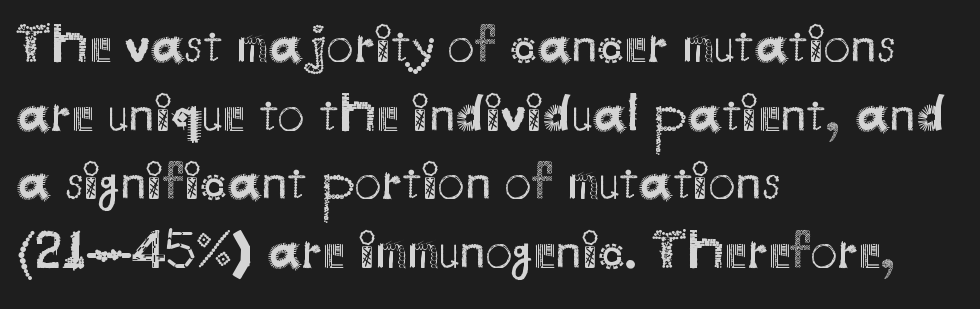
The image shows 54 px regular-weight sans-serif type, upright; set left-aligned, normal line spacing (1.27x), normal letter spacing, not underlined; medium stroke contrast and a small x-height.
